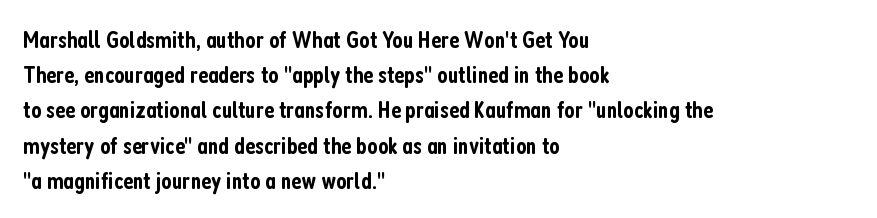
The image shows 25 px text type, upright; set left-aligned, normal line spacing (1.41x), normal letter spacing, not underlined.
